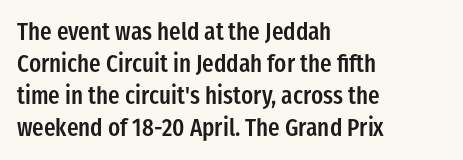
{"italic": "no", "bold": "semi", "underline": "no", "align": "left", "line_spacing": "normal", "line_spacing_ratio": 1.33, "letter_spacing": "normal", "letter_spacing_em": 0.0, "glyph_px": 24}
